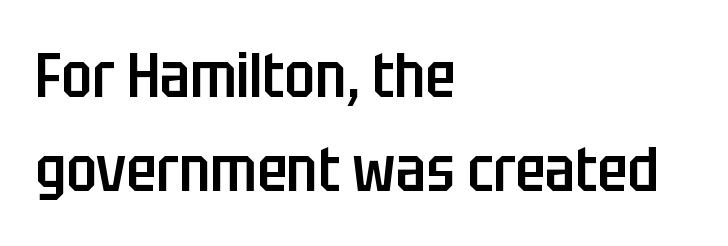
Q: Is the text bold? A: Semi-bold.
Q: Is the text italic (slanted)? A: No, it is upright.
Q: Is the typeface a serif or a sans-serif typeface? A: Sans-serif.
Q: Is the text underlined? A: No.
Q: How is the paragraph aligned? A: Left-aligned.
Q: Is the spacing between letters normal or unusually wide? A: Normal.
Q: Is the spacing between lines tight, normal or loose? A: Normal.
Q: Width (condensed, normal, or wide)? A: Condensed.
Q: Stroke contrast? A: Low.
Q: x-height? A: Large.
Q: Monospaced? A: No.
